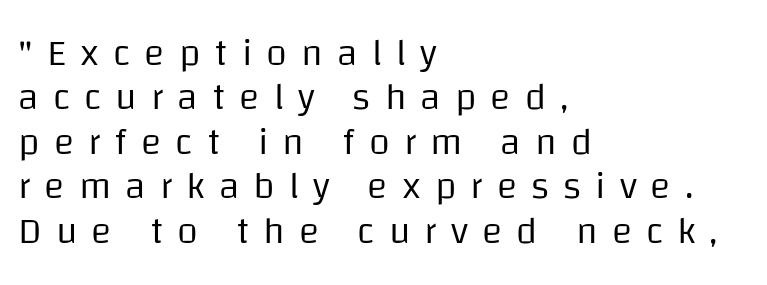
The image shows 38 px regular-weight sans-serif type, upright; set left-aligned, line spacing 1.17x, unusually wide letter spacing (+0.37 em), not underlined; low stroke contrast and a large x-height.
